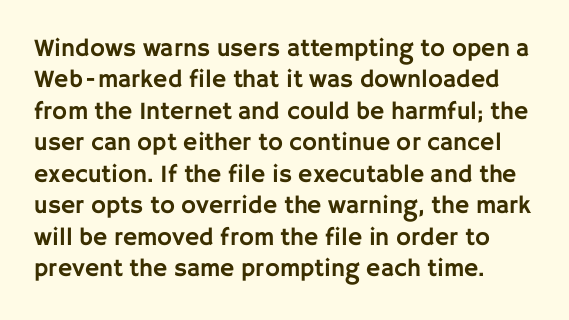
{"italic": "no", "underline": "no", "align": "left", "line_spacing": "normal", "line_spacing_ratio": 1.26, "letter_spacing": "normal", "letter_spacing_em": 0.0, "glyph_px": 25}
